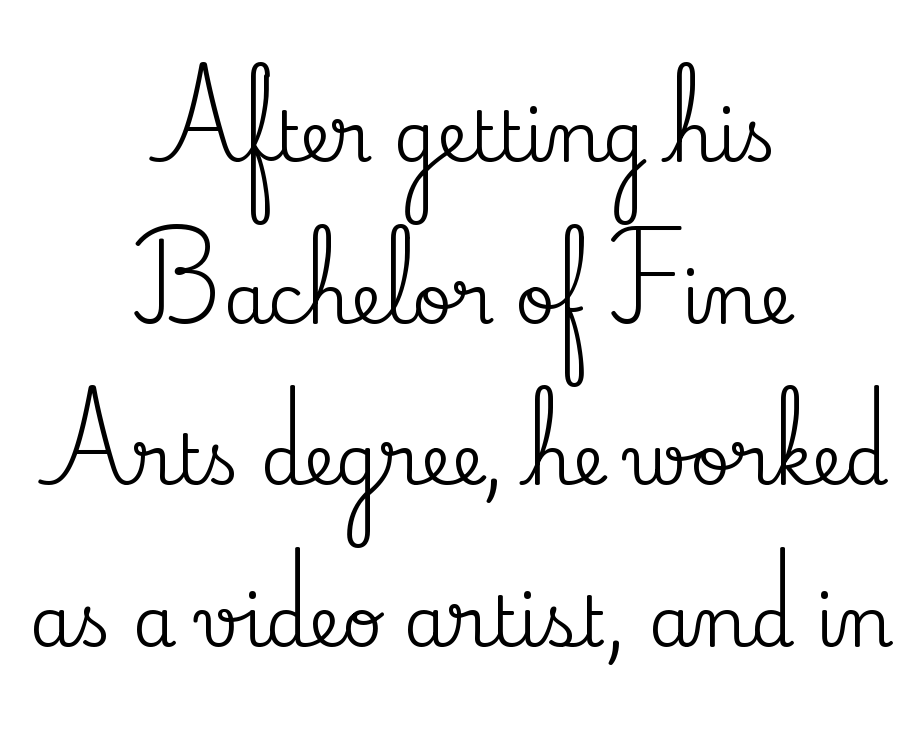
{"serif": "yes", "italic": "no", "width": "normal", "stroke_contrast": "medium", "x_height": "small", "monospaced": "no", "underline": "no", "align": "center", "line_spacing": "loose", "line_spacing_ratio": 2.31, "letter_spacing": "normal", "letter_spacing_em": 0.0, "glyph_px": 70}
